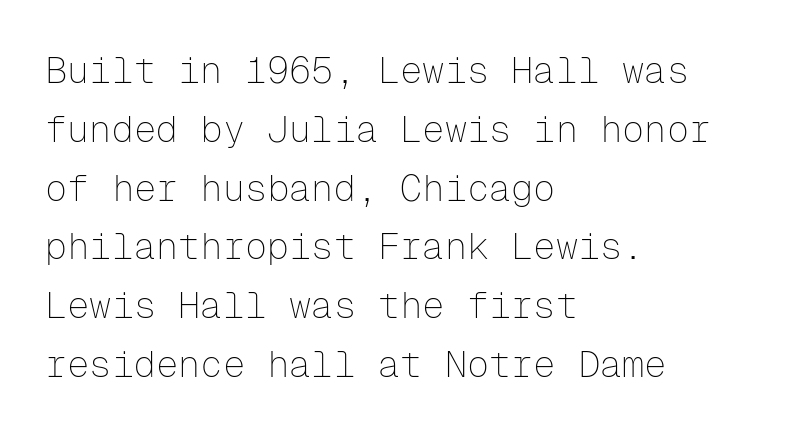
{"serif": "no", "italic": "no", "bold": "no", "weight": "thin", "width": "normal", "stroke_contrast": "low", "x_height": "medium", "monospaced": "yes", "underline": "no", "align": "left", "line_spacing": "normal", "line_spacing_ratio": 1.59, "letter_spacing": "normal", "letter_spacing_em": 0.0, "glyph_px": 37}
